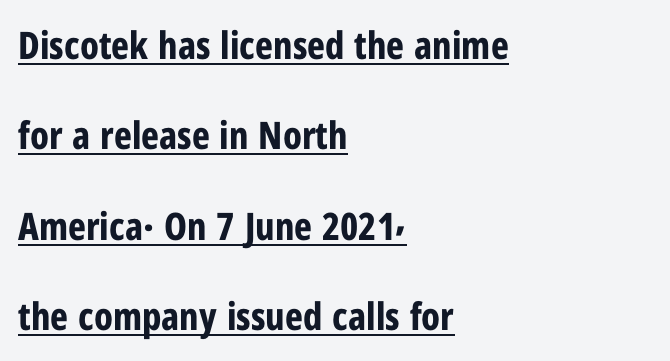
Notice how the passage keeps a crisp vertical edge on the left only. One glance says open: line gaps are wider than usual. Characters remain perfectly vertical along every line. The face used here is rendered with its standard letterfit.
